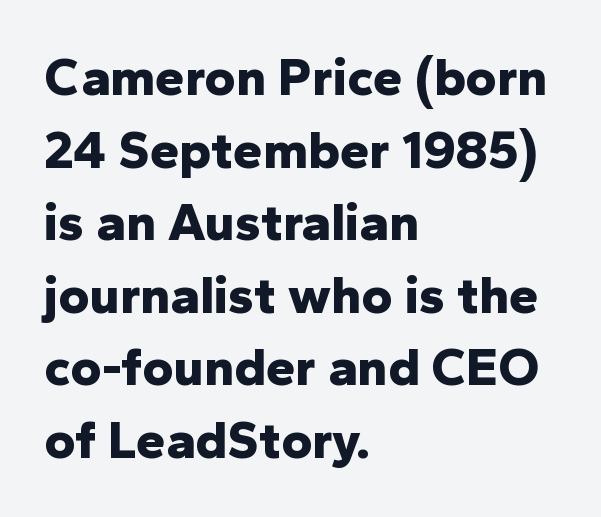
Descenders hang freely into open space. Letter spacing: default. These lines sit exactly where default settings would place them. The rag falls on the right side of this text block. Is this a sans? Yes — the strokes have no serifs. Looks like regular typesetting: each glyph gets only the width it needs.
